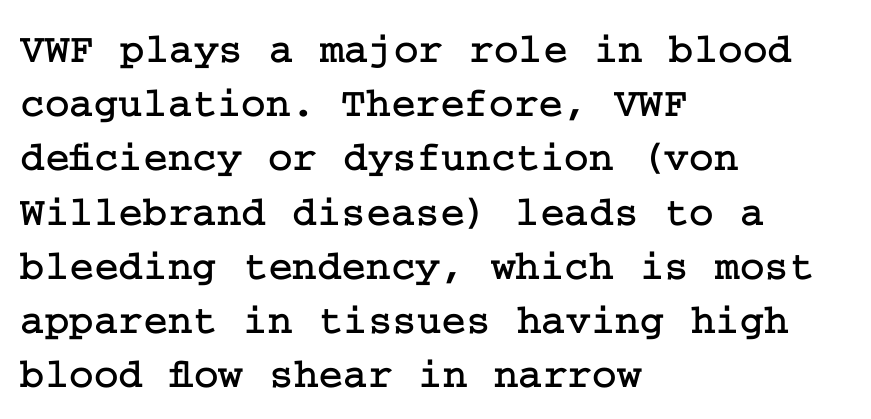
Q: Is the text italic (slanted)? A: No, it is upright.
Q: Is the typeface a serif or a sans-serif typeface? A: Serif.
Q: Is the text underlined? A: No.
Q: How is the paragraph aligned? A: Left-aligned.
Q: Is the spacing between letters normal or unusually wide? A: Normal.
Q: Is the spacing between lines tight, normal or loose? A: Normal.
Q: Width (condensed, normal, or wide)? A: Normal.
Q: Stroke contrast? A: Low.
Q: x-height? A: Medium.
